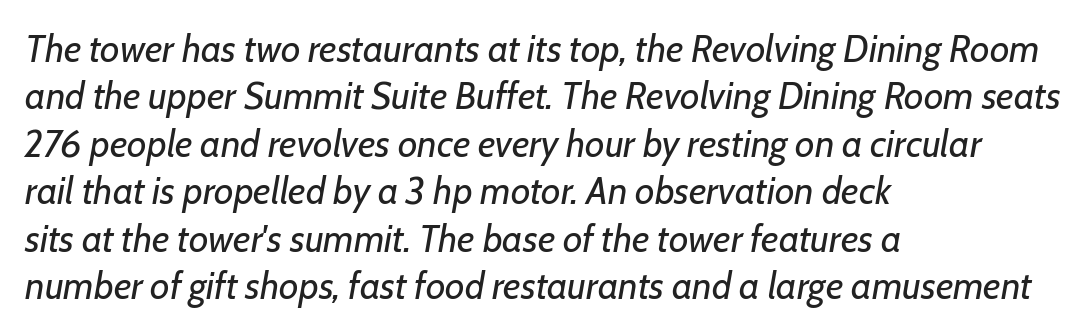
The image shows 38 px regular-weight type, italic (leaning right); set left-aligned, normal line spacing (1.25x), normal letter spacing, not underlined; low stroke contrast and a medium x-height.
